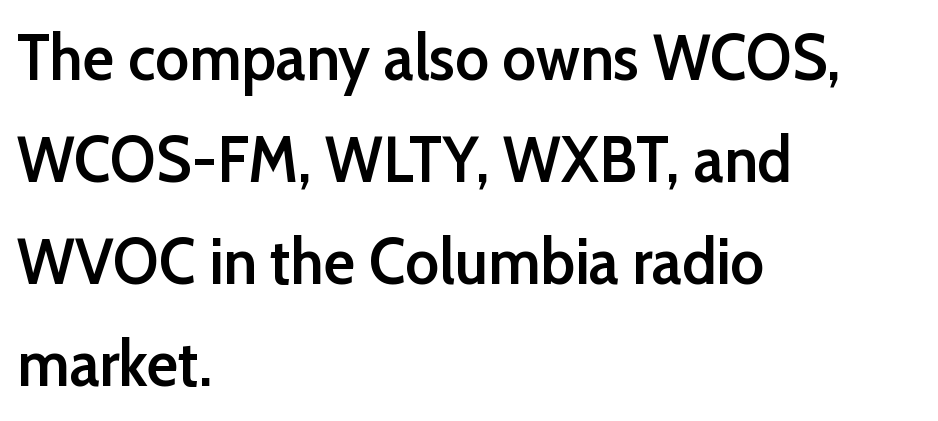
The zone under the glyphs is completely vacant. The type sits square on the baseline with zero lean. Is there much room between lines? A standard amount, neither cramped nor airy. A bit beefed up — I'd call it semibold rather than bold. Look at the bottom of the vertical strokes: they stop flat, with no serifs. This sample has the flowing, uneven cadence of proportional lettering.
